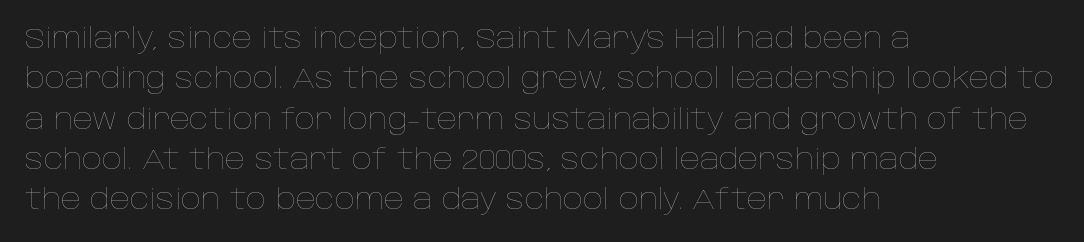
{"italic": "no", "bold": "no", "weight": "thin", "width": "normal", "stroke_contrast": "low", "x_height": "large", "monospaced": "no", "underline": "no", "align": "left", "line_spacing": "normal", "line_spacing_ratio": 1.44, "letter_spacing": "normal", "letter_spacing_em": 0.0, "glyph_px": 28}
